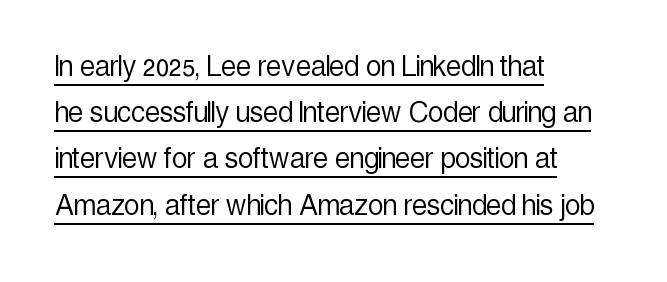
Italic? Not at all — the glyphs are vertical. The face used here is rendered with its standard letterfit. If you measured baseline to baseline, you'd find a middling distance. The strokes carry an ordinary text weight at most. The lines in this sample share a left origin and differ only in where they stop.
